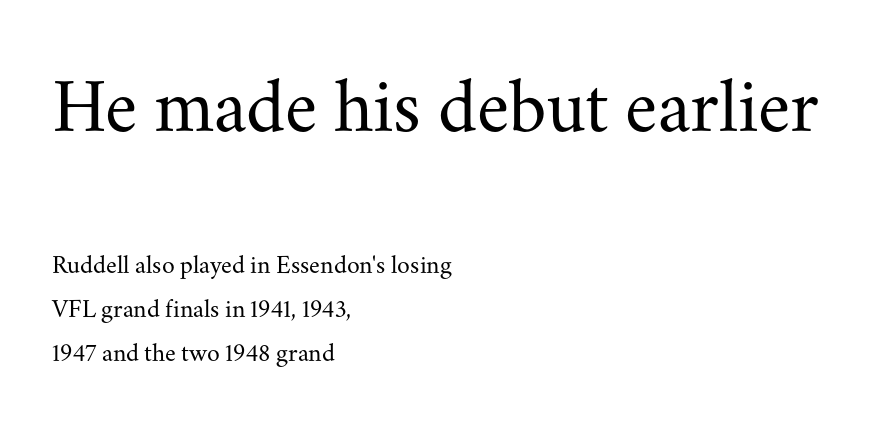
The image shows 78 px regular-weight serif type, upright; set left-aligned, normal line spacing (1.69x), normal letter spacing, not underlined; the first (top) block is 3.0x larger; medium stroke contrast and a small x-height.
